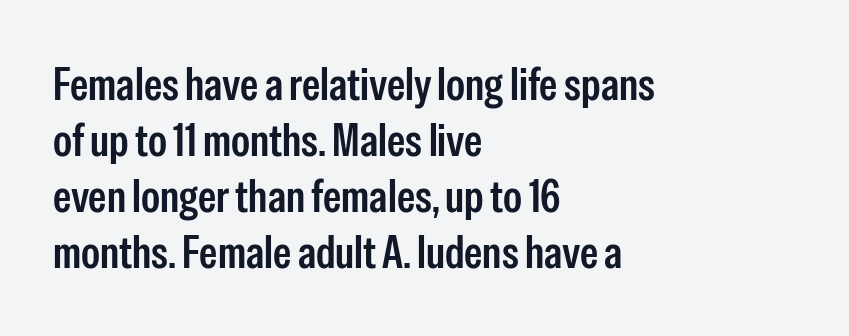
Q: Is the text bold? A: Semi-bold.
Q: Is the text italic (slanted)? A: No, it is upright.
Q: Is the typeface a serif or a sans-serif typeface? A: Sans-serif.
Q: Is the text underlined? A: No.
Q: How is the paragraph aligned? A: Left-aligned.
Q: Is the spacing between letters normal or unusually wide? A: Normal.
Q: Width (condensed, normal, or wide)? A: Condensed.
Q: Stroke contrast? A: Low.
Q: x-height? A: Medium.
Q: Monospaced? A: No.
